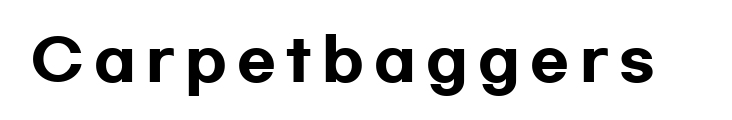
Note the varied advance widths — an 'i' is clearly narrower than an 'm'. If you drew a line through each stem, it would be perfectly vertical. Type without underlining. These lines carry a lot of weight — the face is fully bold. Nope, no serifs anywhere on these letters.
